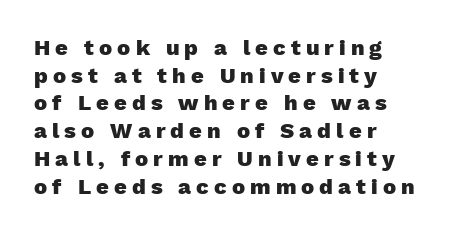
Honestly, the letter spacing is so wide it's the main thing you notice. Designer's note — italics off, roman on. The characters look thick and weighty, a clear bold. The rendering uses a moderate line-height, typical for paragraphs. Every row of glyphs begins at an identical x-position on the left.
